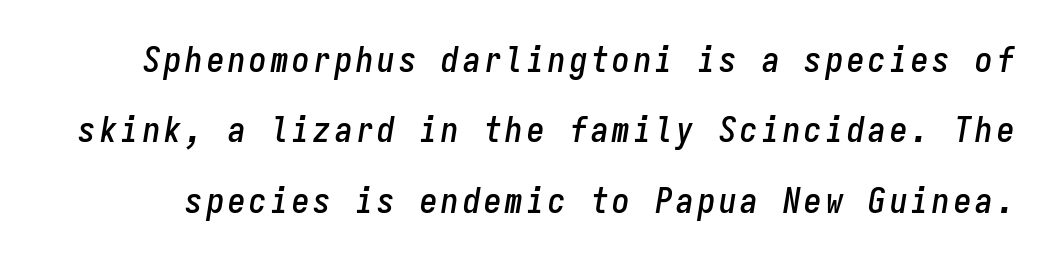
The image shows 35 px condensed type, italic (leaning right), monospaced; set loose line spacing (2.01x), not underlined; low stroke contrast and a medium x-height.
